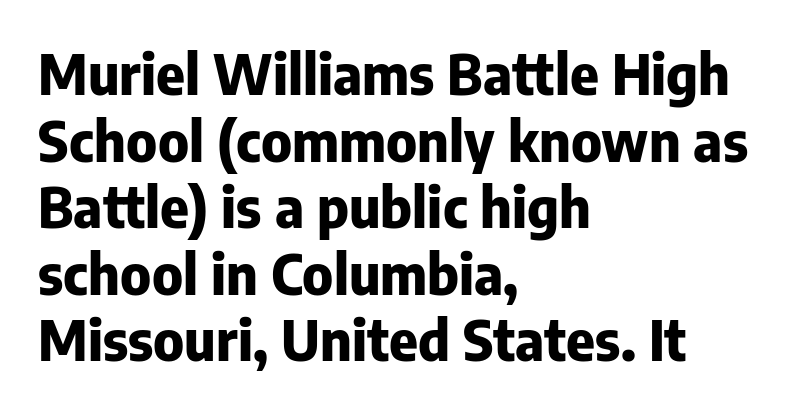
Q: Is the text bold? A: Yes.
Q: Is the text italic (slanted)? A: No, it is upright.
Q: Is the typeface a serif or a sans-serif typeface? A: Sans-serif.
Q: Is the text underlined? A: No.
Q: How is the paragraph aligned? A: Left-aligned.
Q: Is the spacing between letters normal or unusually wide? A: Normal.
Q: Width (condensed, normal, or wide)? A: Normal.
Q: Stroke contrast? A: Low.
Q: x-height? A: Medium.
Q: Monospaced? A: No.
